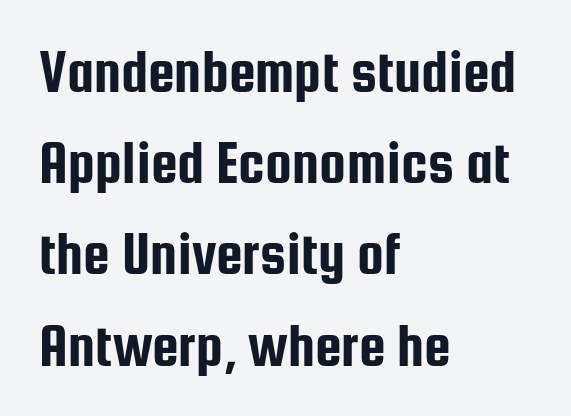
The font's upright variant was chosen for this text. Letters rest on an invisible, unmarked baseline. The paragraph shown leans on its left margin. This is sans-serif lettering, the kind often seen on screens and signage. Proportional: the letters do not fall into vertical columns. Letter spacing: default.
